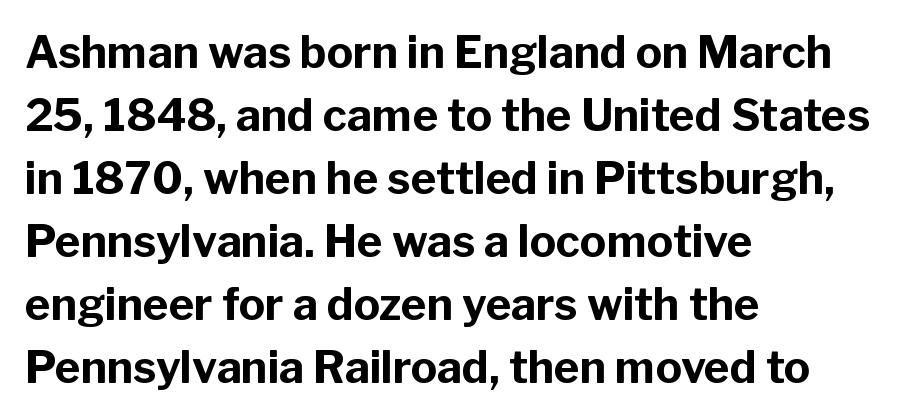
The image shows 44 px bold sans-serif type, upright; set left-aligned, normal line spacing (1.43x), normal letter spacing, not underlined; low stroke contrast and a medium x-height.
